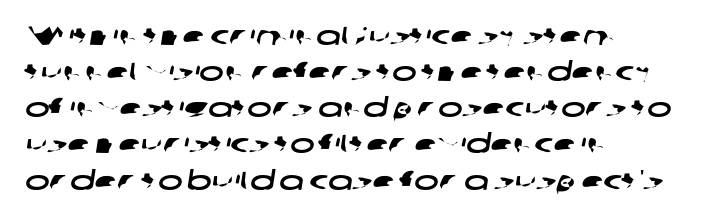
Visually the block forms a straight wall on the left and a jagged coastline on the right. These lines sit exactly where default settings would place them. This rendering leaves character spacing at its baseline value. Decoration check: the copy has no underline.
